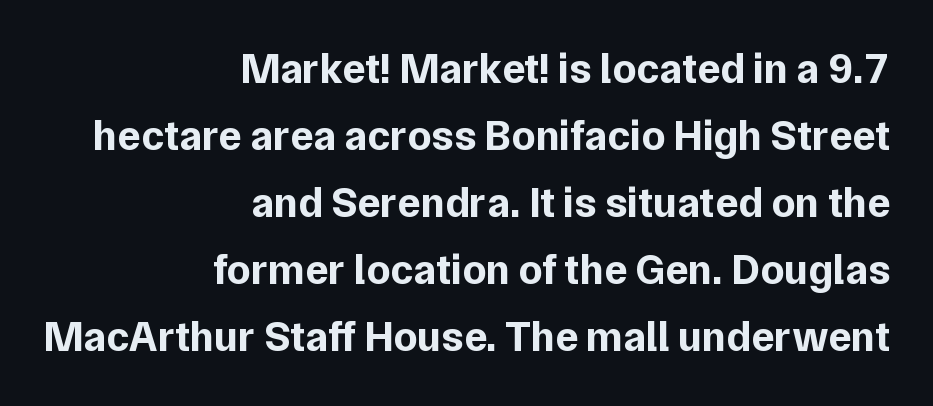
The image shows 43 px bold sans-serif type, upright; set right-aligned, normal line spacing (1.56x), normal letter spacing, not underlined; low stroke contrast and a medium x-height.
